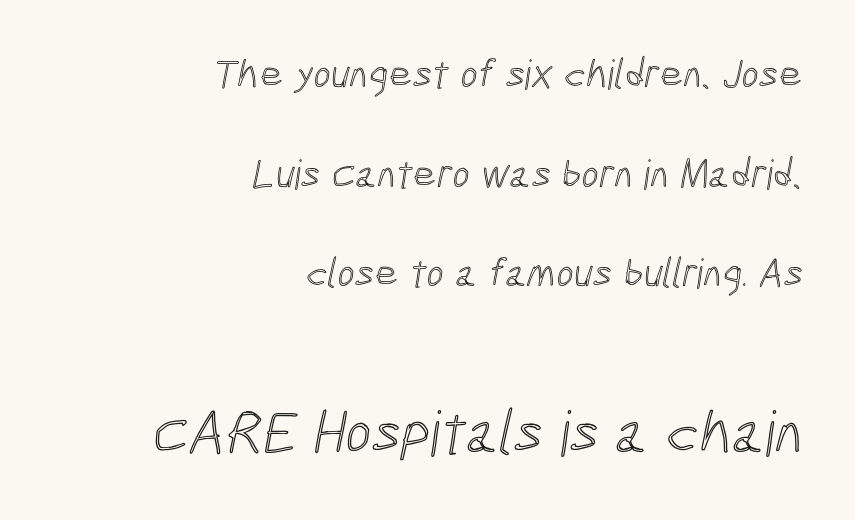
The image shows 62 px condensed type; set right-aligned, loose line spacing (2.43x), normal letter spacing, not underlined; the second (bottom) block is 1.51x larger; a medium x-height.
